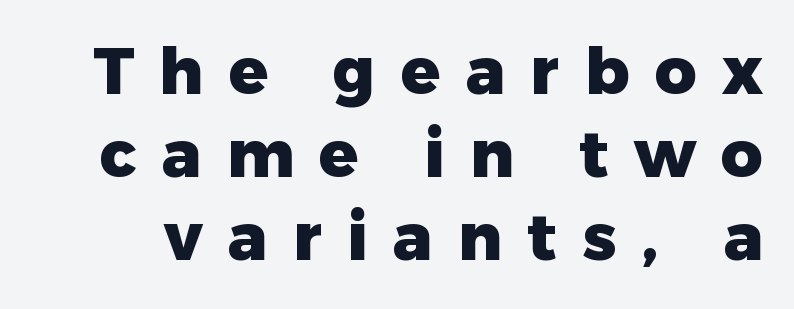
{"serif": "no", "italic": "no", "bold": "yes", "weight": "heavy", "width": "normal", "stroke_contrast": "low", "x_height": "medium", "monospaced": "no", "underline": "no", "line_spacing": "normal", "line_spacing_ratio": 1.28, "letter_spacing": "wide", "letter_spacing_em": 0.39, "glyph_px": 65}
